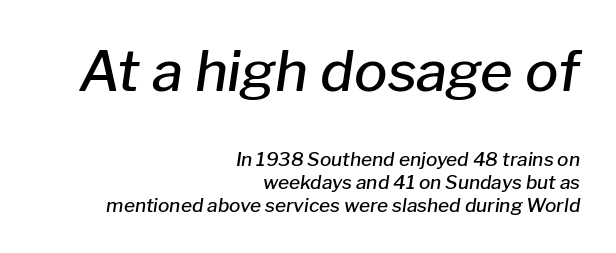
{"italic": "yes", "lean": "right", "slant_degrees": 8, "bold": "semi", "weight": "semibold", "width": "normal", "stroke_contrast": "low", "x_height": "medium", "monospaced": "no", "underline": "no", "align": "right", "line_spacing_ratio": 1.19, "letter_spacing": "normal", "letter_spacing_em": 0.0, "larger_block": "first", "size_ratio": 2.95, "glyph_px": 56}
